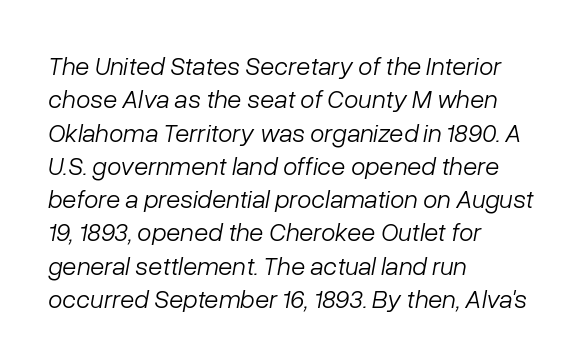
Q: Is the text bold? A: No.
Q: Is the text italic (slanted)? A: Yes, it leans right by about 10 degrees.
Q: Is the text underlined? A: No.
Q: How is the paragraph aligned? A: Left-aligned.
Q: Is the spacing between letters normal or unusually wide? A: Normal.
Q: Is the spacing between lines tight, normal or loose? A: Normal.
